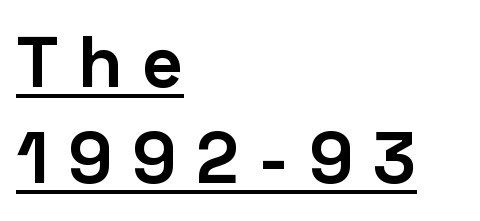
{"serif": "no", "italic": "no", "bold": "yes", "weight": "bold", "width": "normal", "stroke_contrast": "low", "x_height": "medium", "monospaced": "no", "underline": "yes", "align": "left", "line_spacing": "normal", "line_spacing_ratio": 1.33, "letter_spacing": "wide", "letter_spacing_em": 0.27, "glyph_px": 72}
